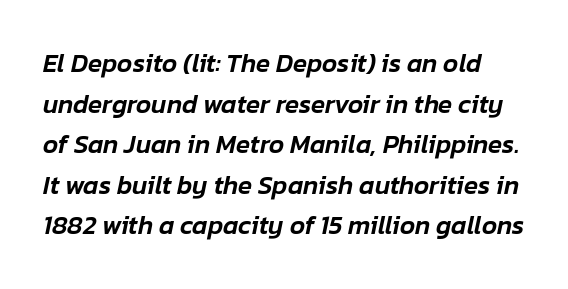
Q: Is the text italic (slanted)? A: Yes, it leans right by about 12 degrees.
Q: Is the text underlined? A: No.
Q: Is the spacing between letters normal or unusually wide? A: Normal.
Q: Is the spacing between lines tight, normal or loose? A: Normal.
